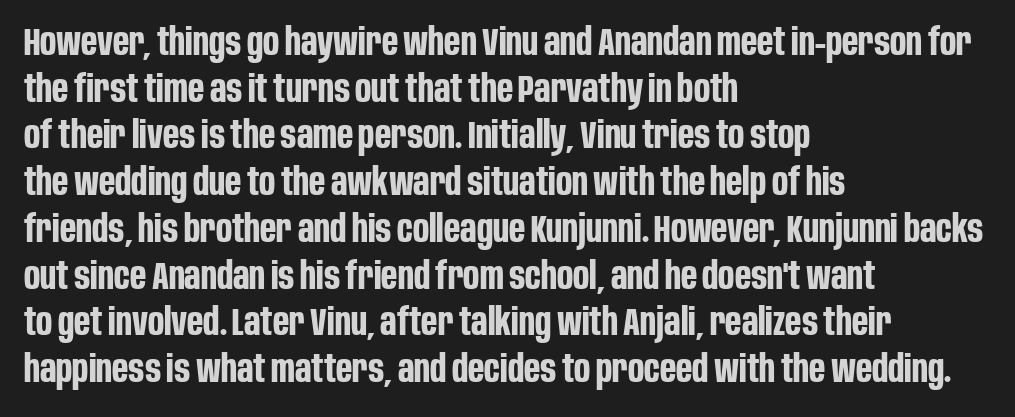
The image shows 38 px bold, condensed sans-serif type, upright; set left-aligned, line spacing 1.23x, normal letter spacing, not underlined; low stroke contrast and a large x-height.
